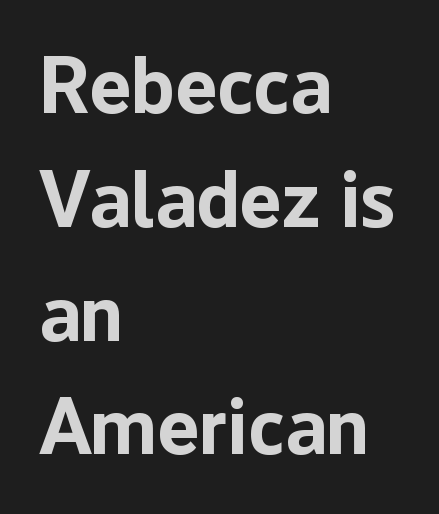
The image shows 79 px bold sans-serif type, upright; set left-aligned, normal line spacing (1.44x), normal letter spacing, not underlined; low stroke contrast and a medium x-height.
